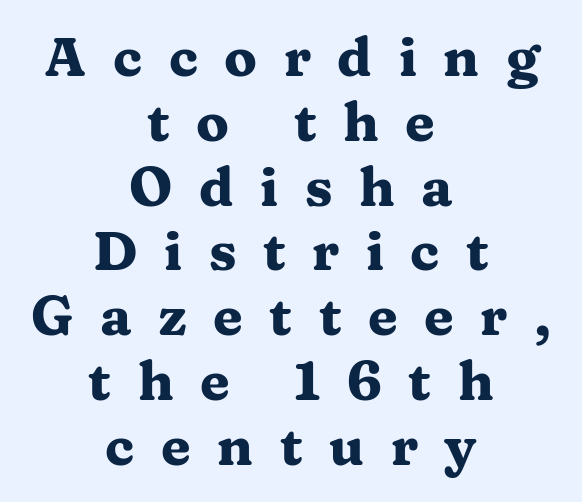
Q: Is the text bold? A: Yes.
Q: Is the text italic (slanted)? A: No, it is upright.
Q: Is the typeface a serif or a sans-serif typeface? A: Serif.
Q: Is the text underlined? A: No.
Q: How is the paragraph aligned? A: Centered.
Q: Is the spacing between letters normal or unusually wide? A: Unusually wide.
Q: Width (condensed, normal, or wide)? A: Wide.
Q: Stroke contrast? A: Medium.
Q: x-height? A: Medium.
Q: Monospaced? A: No.
